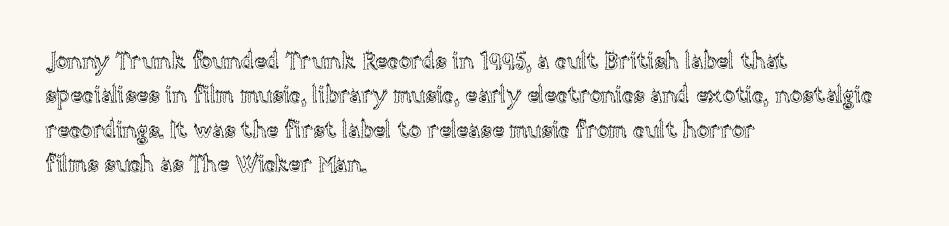
{"italic": "no", "underline": "no", "align": "left", "line_spacing": "normal", "line_spacing_ratio": 1.49, "letter_spacing": "normal", "letter_spacing_em": 0.0, "glyph_px": 23}
